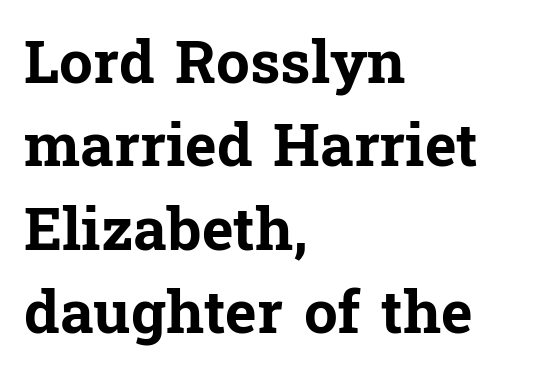
Q: Is the text bold? A: Yes.
Q: Is the text italic (slanted)? A: No, it is upright.
Q: Is the typeface a serif or a sans-serif typeface? A: Serif.
Q: Is the text underlined? A: No.
Q: How is the paragraph aligned? A: Left-aligned.
Q: Is the spacing between letters normal or unusually wide? A: Normal.
Q: Is the spacing between lines tight, normal or loose? A: Normal.
Q: Width (condensed, normal, or wide)? A: Normal.
Q: Stroke contrast? A: Low.
Q: x-height? A: Medium.
Q: Monospaced? A: No.
